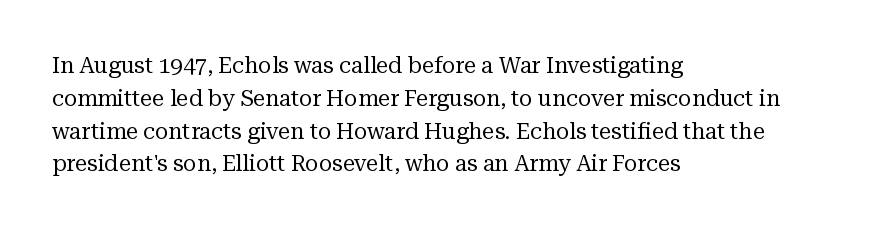
The image shows 22 px text type, upright; set left-aligned, normal line spacing (1.49x), normal letter spacing, not underlined.
